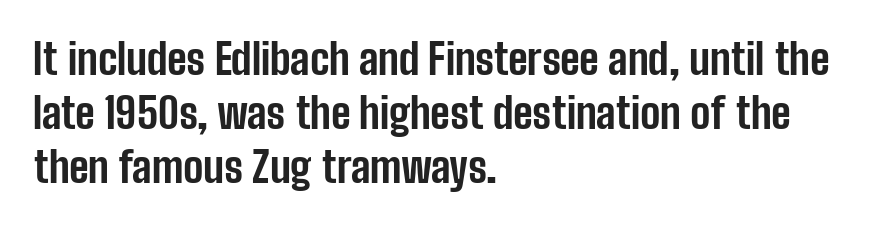
One-word summary of the alignment: left. Proportional: the letters do not fall into vertical columns. Short note: letters normally spaced. The designer left line spacing at the default.
